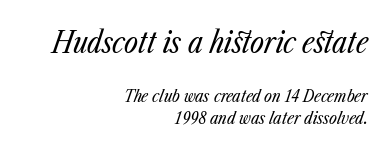
Q: Is the text bold? A: No.
Q: Is the text italic (slanted)? A: Yes, it leans right by about 23 degrees.
Q: Is the text underlined? A: No.
Q: How is the paragraph aligned? A: Right-aligned.
Q: Is the spacing between letters normal or unusually wide? A: Normal.
Q: Is the spacing between lines tight, normal or loose? A: Normal.
Q: Which block of text is set in a larger size, the first (top) or the second (bottom)? A: The first (top) one.
Q: Width (condensed, normal, or wide)? A: Condensed.
Q: Stroke contrast? A: Low.
Q: x-height? A: Medium.
Q: Monospaced? A: No.
